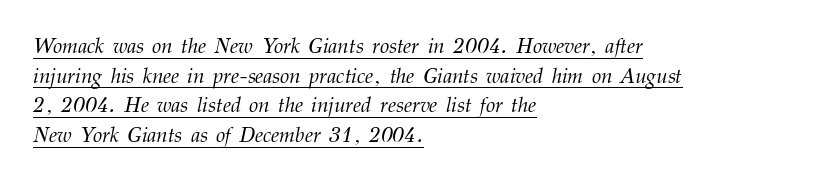
{"italic": "yes", "lean": "right", "slant_degrees": 12, "bold": "no", "underline": "yes", "align": "left", "line_spacing": "normal", "line_spacing_ratio": 1.41, "letter_spacing": "normal", "letter_spacing_em": 0.0, "glyph_px": 21}
